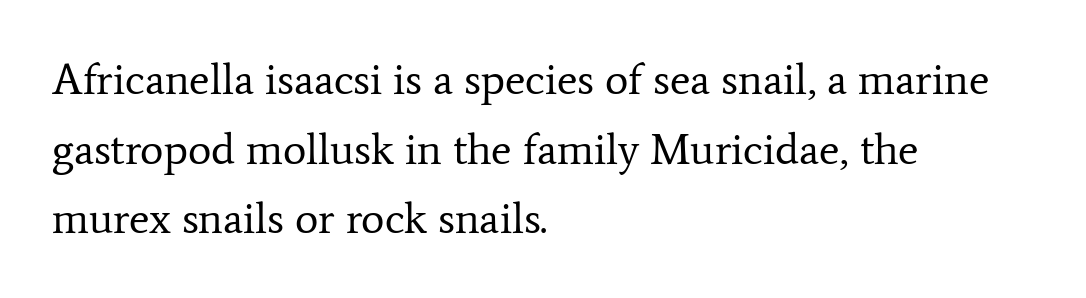
{"serif": "yes", "italic": "no", "bold": "no", "weight": "regular", "width": "normal", "stroke_contrast": "low", "x_height": "medium", "monospaced": "no", "underline": "no", "align": "left", "line_spacing": "normal", "line_spacing_ratio": 1.58, "letter_spacing": "normal", "letter_spacing_em": 0.0, "glyph_px": 44}
